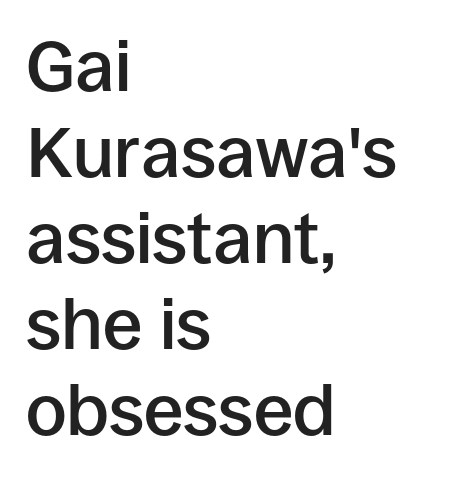
The image shows 71 px semibold sans-serif type, upright; set left-aligned, line spacing 1.21x, normal letter spacing, not underlined; low stroke contrast and a large x-height.
